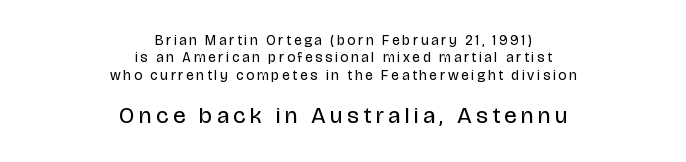
The image shows 23 px text type, upright; set centered, line spacing 1.24x, unusually wide letter spacing (+0.21 em), not underlined; the second (bottom) block is 1.64x larger.
